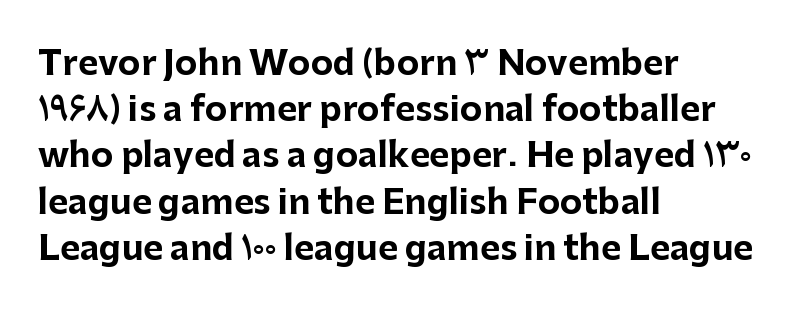
Q: Is the text bold? A: Yes.
Q: Is the text italic (slanted)? A: No, it is upright.
Q: Is the typeface a serif or a sans-serif typeface? A: Sans-serif.
Q: Is the text underlined? A: No.
Q: How is the paragraph aligned? A: Left-aligned.
Q: Is the spacing between letters normal or unusually wide? A: Normal.
Q: Is the spacing between lines tight, normal or loose? A: Normal.
Q: Width (condensed, normal, or wide)? A: Normal.
Q: Stroke contrast? A: Low.
Q: x-height? A: Medium.
Q: Monospaced? A: No.
